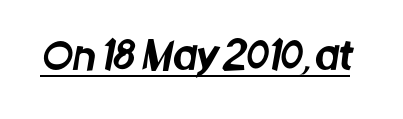
The image shows 39 px condensed sans-serif type; set normal letter spacing, underlined; low stroke contrast and a large x-height.
